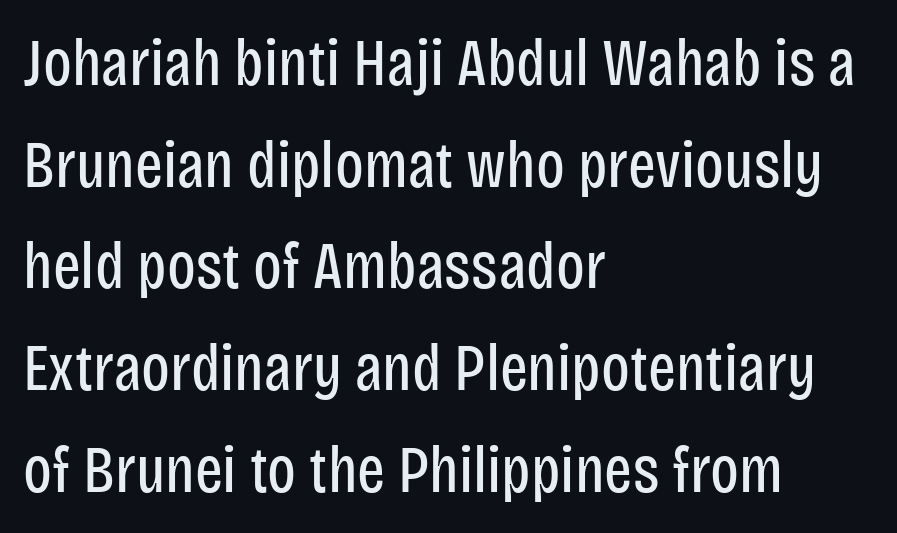
The image shows 66 px regular-weight, condensed sans-serif type, upright; set left-aligned, normal line spacing (1.54x), normal letter spacing, not underlined; low stroke contrast and a large x-height.
